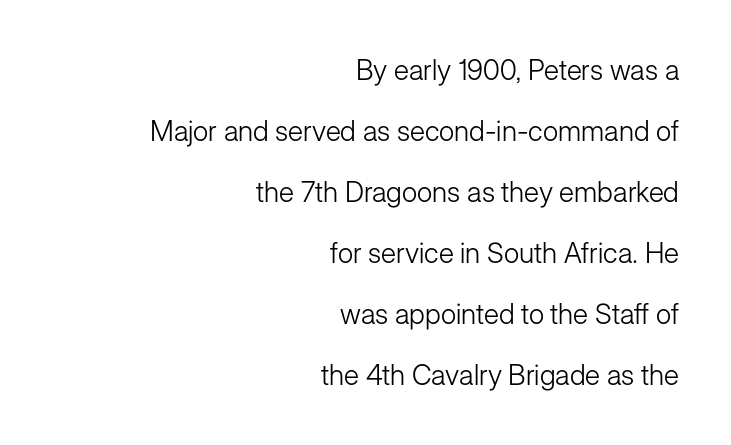
The image shows 28 px light sans-serif type, upright; set right-aligned, loose line spacing (2.18x), normal letter spacing, not underlined; low stroke contrast and a medium x-height.
